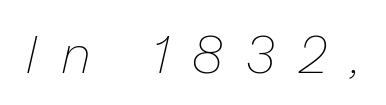
{"italic": "yes", "lean": "right", "slant_degrees": 13, "bold": "no", "weight": "thin", "width": "normal", "stroke_contrast": "low", "x_height": "medium", "monospaced": "no", "underline": "no", "letter_spacing": "wide", "letter_spacing_em": 0.48, "glyph_px": 52}
